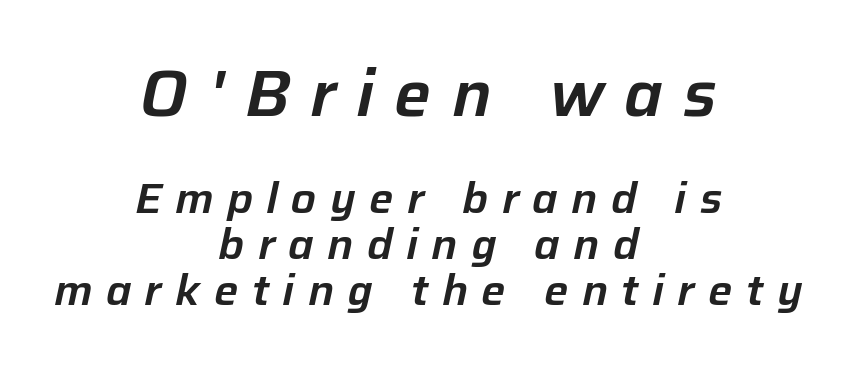
{"italic": "yes", "lean": "right", "slant_degrees": 12, "width": "normal", "stroke_contrast": "low", "x_height": "medium", "monospaced": "no", "underline": "no", "align": "center", "line_spacing": "tight", "line_spacing_ratio": 1.07, "letter_spacing": "wide", "letter_spacing_em": 0.31, "larger_block": "first", "size_ratio": 1.51, "glyph_px": 65}
